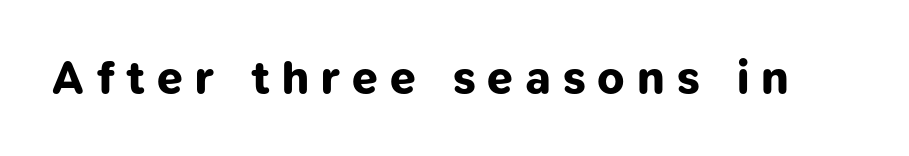
The rendering inserts visible extra space after every character. Clear beneath every line of the passage. Its strokes are broad and dark, the hallmark of bold type. No feet cap the strokes, marking this as sans-serif type. Is this a fixed-width face? No — the glyphs have proportional, varying widths.
